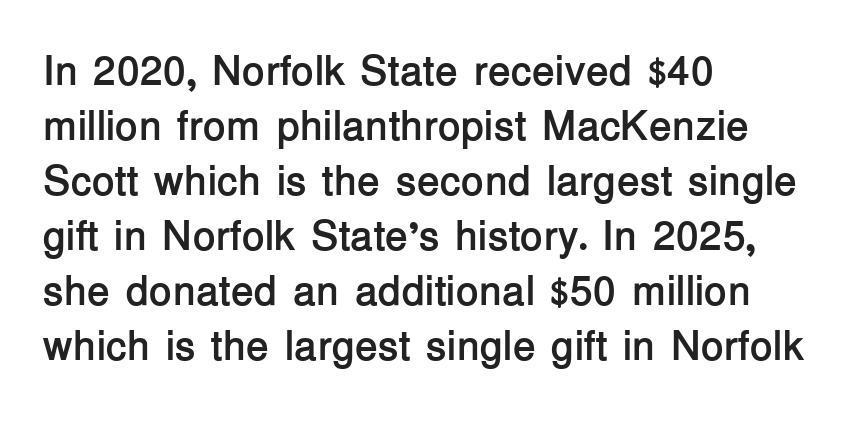
{"serif": "no", "italic": "no", "bold": "yes", "weight": "semibold", "width": "normal", "stroke_contrast": "low", "x_height": "medium", "monospaced": "no", "underline": "no", "align": "left", "line_spacing": "normal", "line_spacing_ratio": 1.31, "letter_spacing": "normal", "letter_spacing_em": 0.0, "glyph_px": 42}
